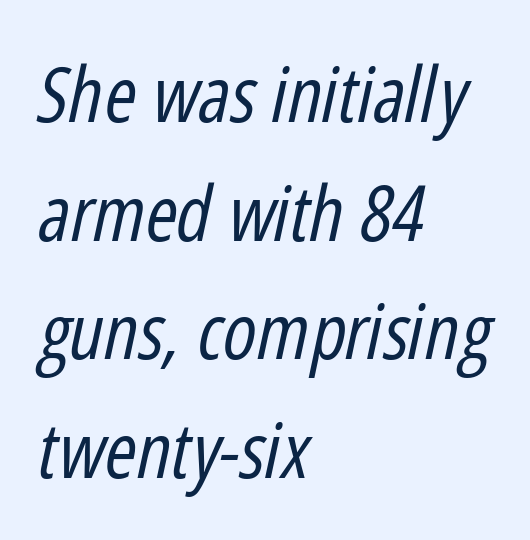
Q: Is the text bold? A: No.
Q: Is the text italic (slanted)? A: Yes, it leans right by about 12 degrees.
Q: Is the text underlined? A: No.
Q: How is the paragraph aligned? A: Left-aligned.
Q: Is the spacing between letters normal or unusually wide? A: Normal.
Q: Is the spacing between lines tight, normal or loose? A: Normal.
Q: Width (condensed, normal, or wide)? A: Condensed.
Q: Stroke contrast? A: Low.
Q: x-height? A: Medium.
Q: Monospaced? A: No.
